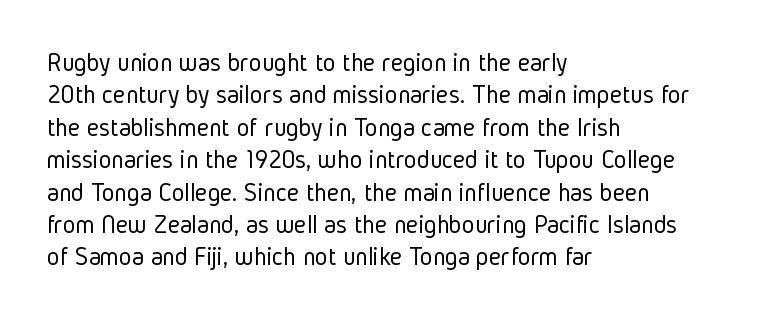
{"italic": "no", "bold": "no", "underline": "no", "align": "left", "line_spacing_ratio": 1.2, "letter_spacing": "normal", "letter_spacing_em": 0.0, "glyph_px": 27}
